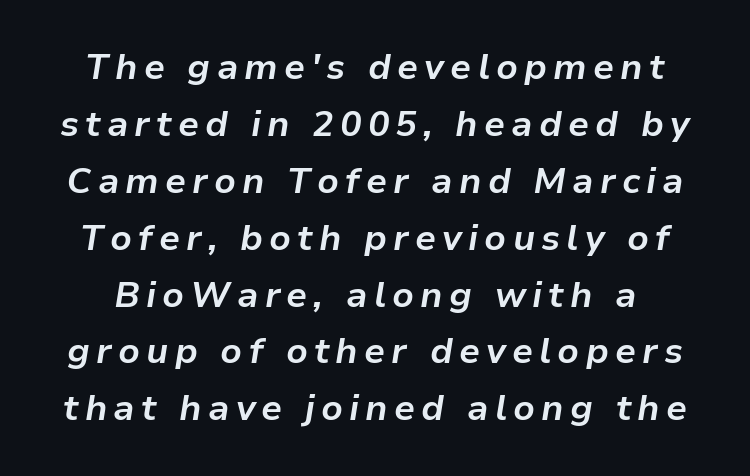
Looking at the ascenders, they clearly lean. Proportional: the letters do not fall into vertical columns. Summary of vertical rhythm: regular, with standard interline spacing. Underlining? Definitely not there. Chunky letters — that's bold for sure.
